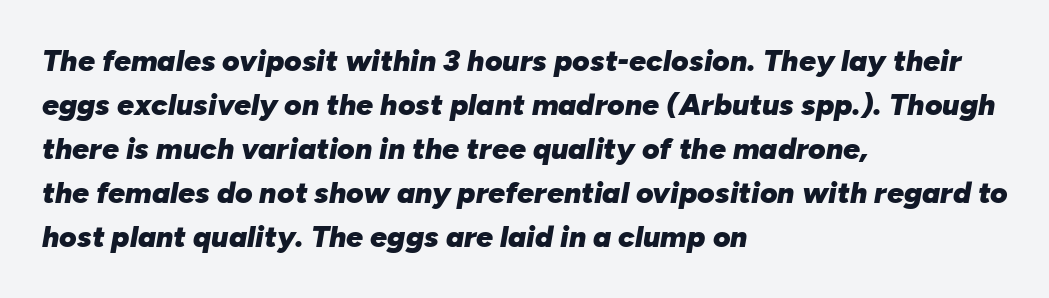
The image shows 30 px heavy type, italic (leaning right); set left-aligned, normal line spacing (1.47x), normal letter spacing, not underlined; low stroke contrast and a medium x-height.
